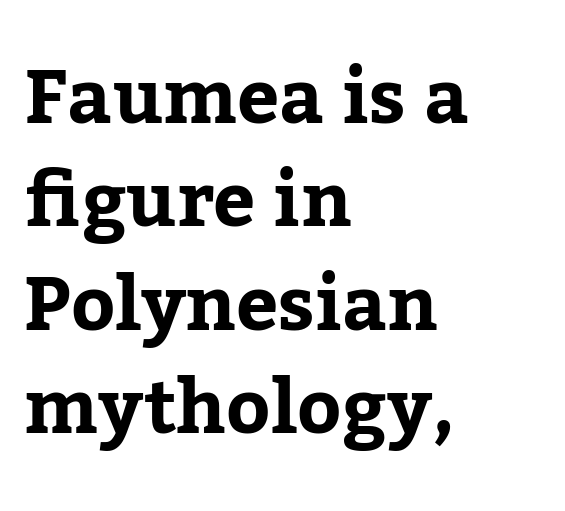
{"serif": "yes", "italic": "no", "width": "normal", "stroke_contrast": "low", "x_height": "medium", "monospaced": "no", "underline": "no", "align": "left", "line_spacing": "normal", "line_spacing_ratio": 1.38, "letter_spacing": "normal", "letter_spacing_em": 0.0, "glyph_px": 75}
